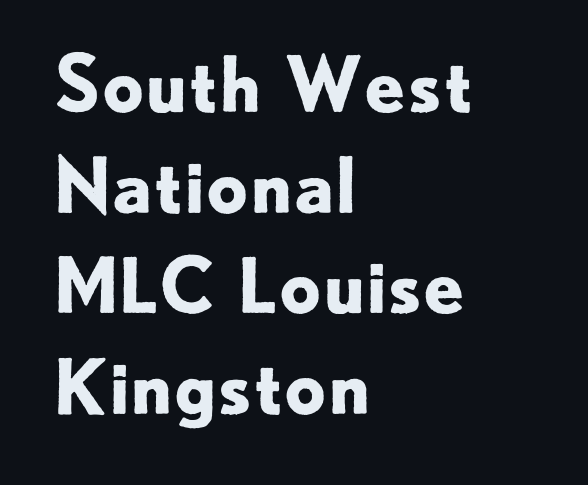
{"serif": "no", "italic": "no", "bold": "yes", "weight": "bold", "width": "normal", "stroke_contrast": "low", "x_height": "small", "monospaced": "no", "underline": "no", "align": "left", "line_spacing": "normal", "line_spacing_ratio": 1.36, "letter_spacing": "normal", "letter_spacing_em": 0.0, "glyph_px": 74}
